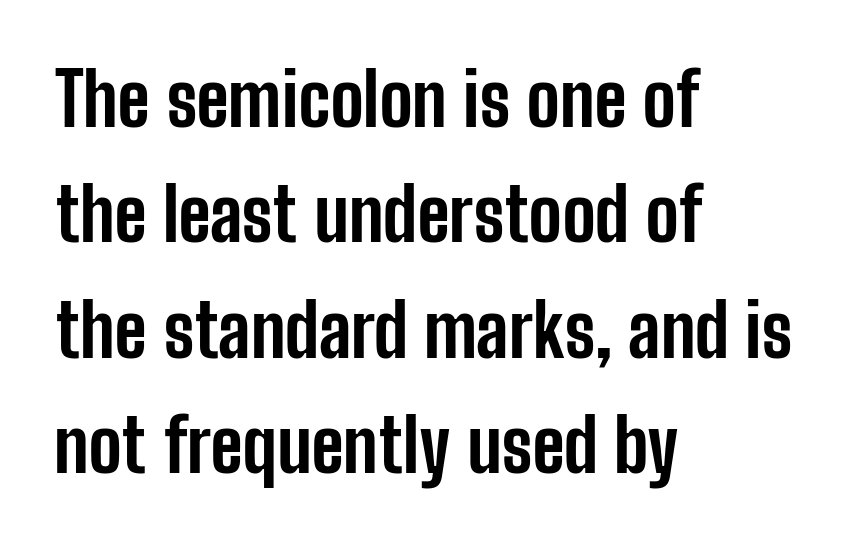
The image shows 74 px bold, condensed sans-serif type, upright; set left-aligned, normal line spacing (1.56x), normal letter spacing, not underlined; low stroke contrast and a medium x-height.
